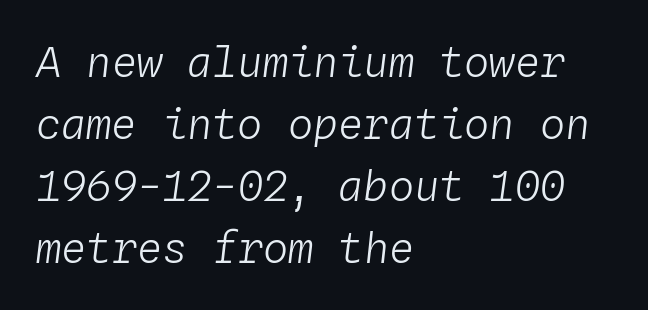
The image shows 42 px light type, italic (leaning right), monospaced; set left-aligned, normal line spacing (1.48x), normal letter spacing, not underlined; low stroke contrast and a medium x-height.
